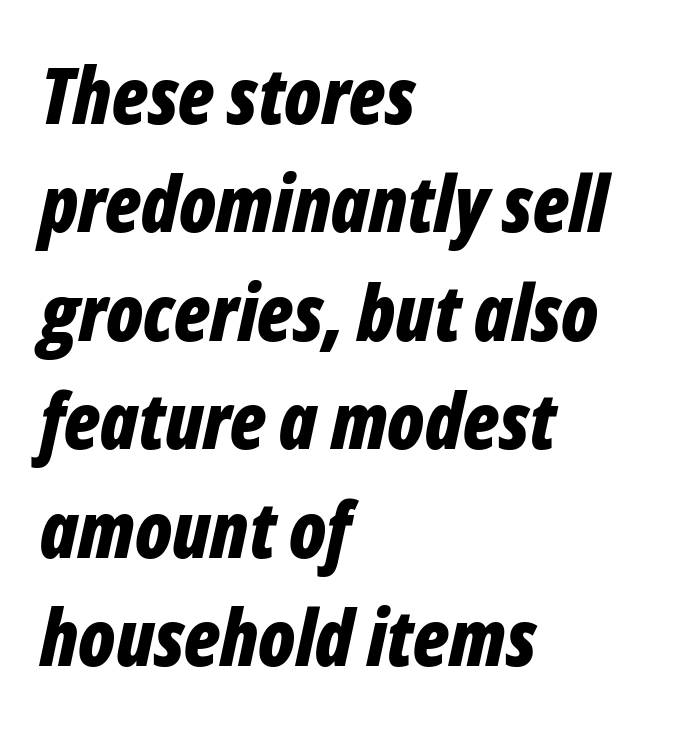
A student would call this left alignment; a typographer would say flush left, rag right. Bare-footed words on every line. Honestly, the letter spacing is just normal — you wouldn't notice it. A typesetter would call this proportional, since set widths differ per character.
